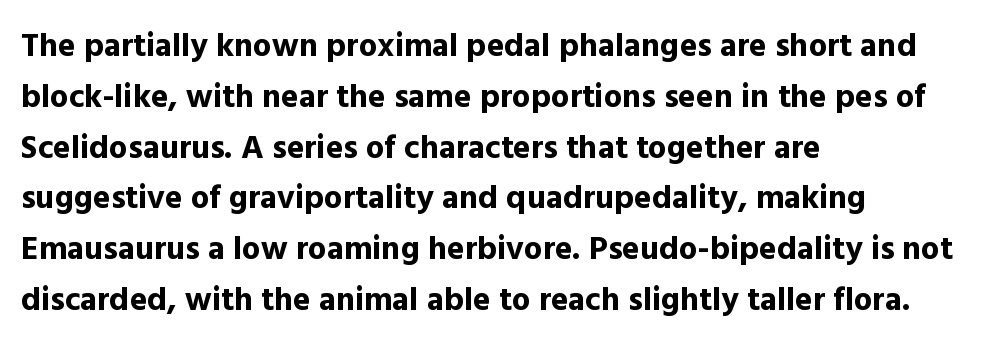
The image shows 33 px bold sans-serif type, upright; set left-aligned, normal line spacing (1.54x), normal letter spacing, not underlined; a medium x-height.
